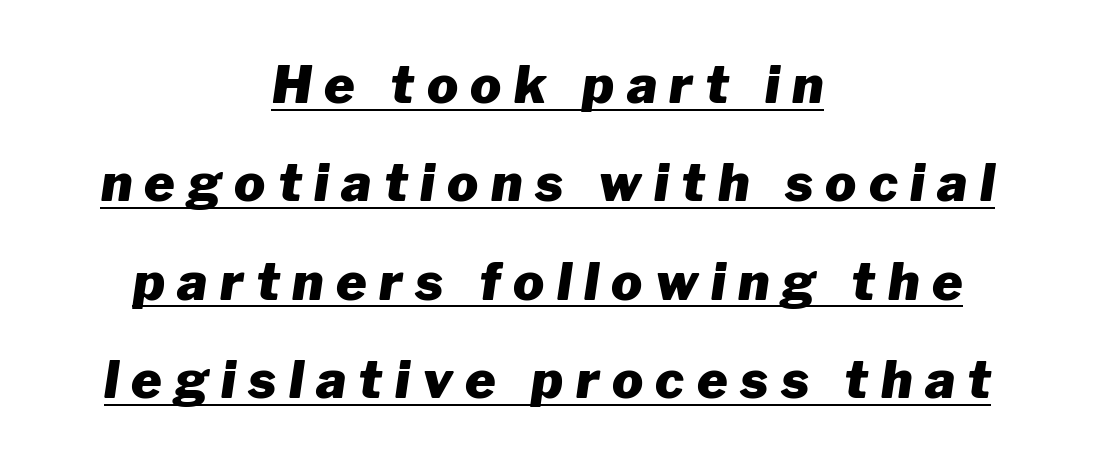
This rendering features underlined lettering. These lines have a slow, spaced-out rhythm from letter to letter. What weight is shown? A full bold with thick strokes. Italic? Definitely — the glyphs are oblique. The letters advance in unequal steps, a hallmark of proportional type. In CSS terms this would be text-align: center.
